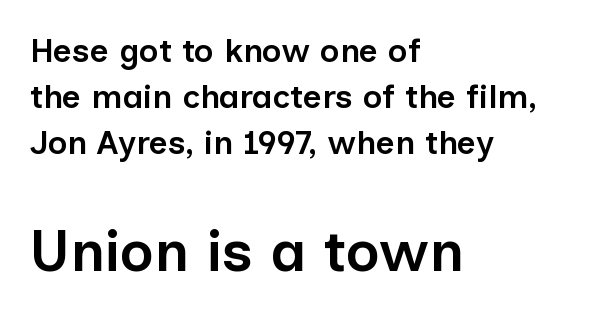
The lettering holds an erect, upright posture throughout. Spacing verdict: proportional, widths tailored to each character. If you measured baseline to baseline, you'd find a middling distance. Lines of text with bare space underneath. Size contrast runs from small at the top to large at the bottom.
